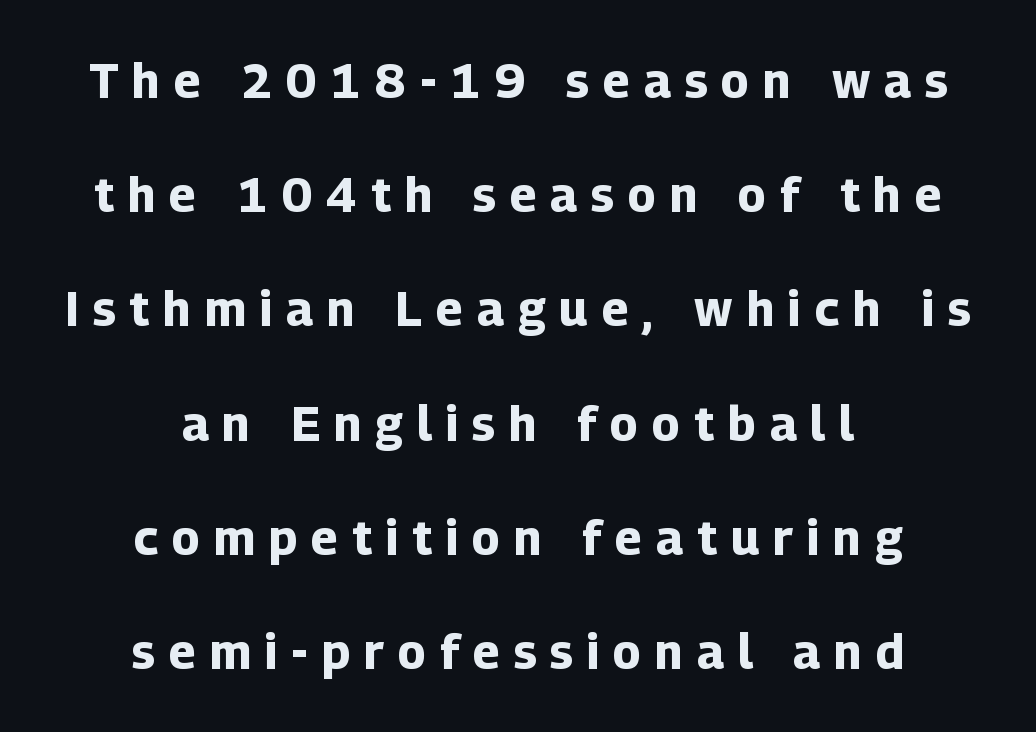
Q: Is the text bold? A: Yes.
Q: Is the text italic (slanted)? A: No, it is upright.
Q: Is the typeface a serif or a sans-serif typeface? A: Sans-serif.
Q: Is the text underlined? A: No.
Q: How is the paragraph aligned? A: Centered.
Q: Is the spacing between letters normal or unusually wide? A: Unusually wide.
Q: Is the spacing between lines tight, normal or loose? A: Loose.
Q: Width (condensed, normal, or wide)? A: Normal.
Q: Stroke contrast? A: Low.
Q: x-height? A: Medium.
Q: Monospaced? A: No.
